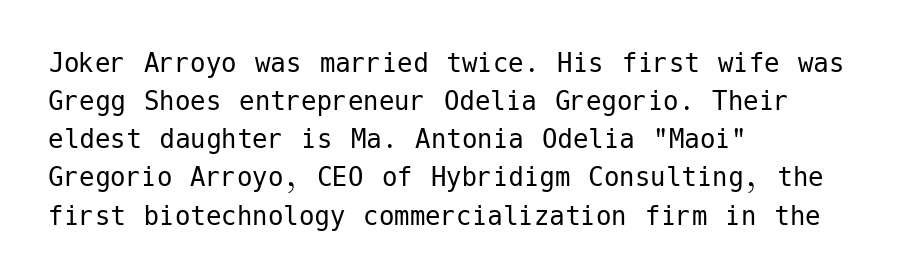
The image shows 31 px regular-weight sans-serif type, upright; set left-aligned, line spacing 1.23x, normal letter spacing, not underlined; low stroke contrast and a medium x-height.
